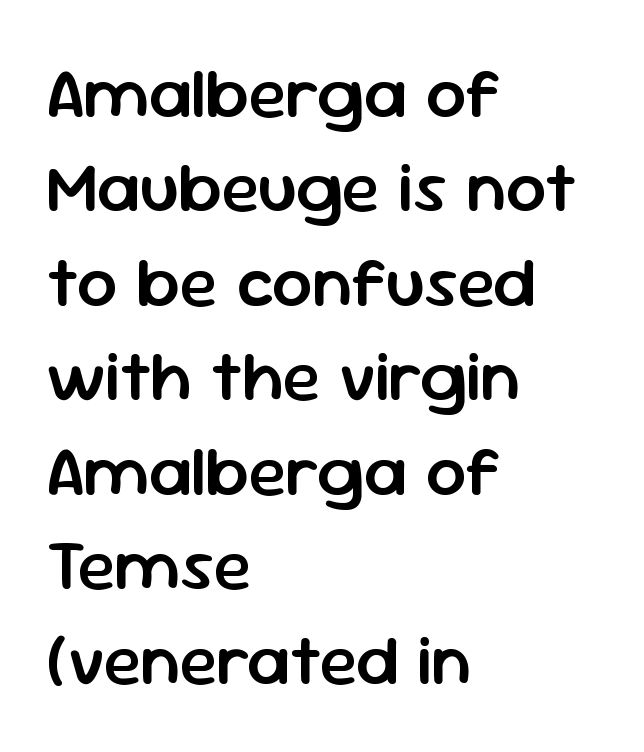
Q: Is the text bold? A: Semi-bold.
Q: Is the text italic (slanted)? A: No, it is upright.
Q: Is the typeface a serif or a sans-serif typeface? A: Sans-serif.
Q: Is the text underlined? A: No.
Q: How is the paragraph aligned? A: Left-aligned.
Q: Is the spacing between letters normal or unusually wide? A: Normal.
Q: Is the spacing between lines tight, normal or loose? A: Normal.
Q: Width (condensed, normal, or wide)? A: Normal.
Q: Stroke contrast? A: Low.
Q: x-height? A: Medium.
Q: Monospaced? A: No.
